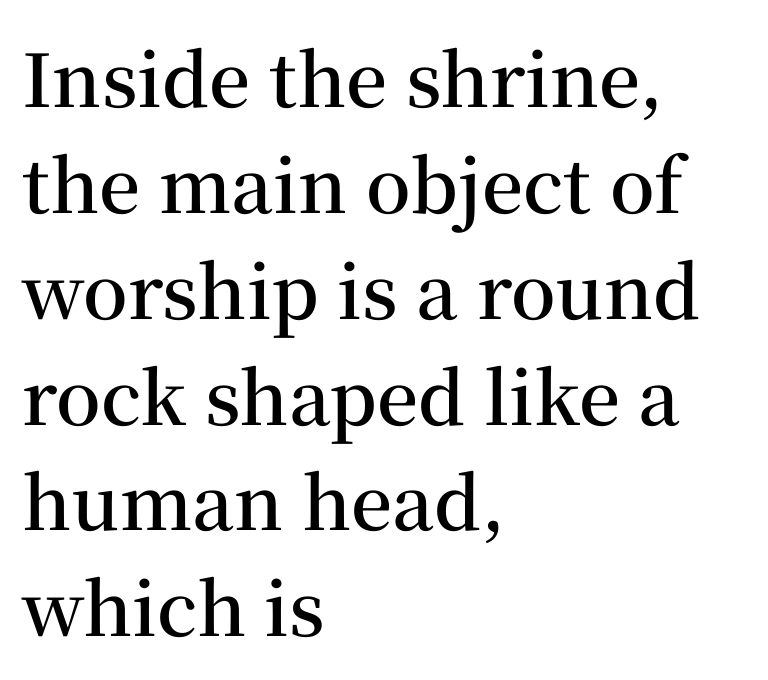
Q: Is the text bold? A: Semi-bold.
Q: Is the text italic (slanted)? A: No, it is upright.
Q: Is the typeface a serif or a sans-serif typeface? A: Serif.
Q: Is the text underlined? A: No.
Q: How is the paragraph aligned? A: Left-aligned.
Q: Is the spacing between letters normal or unusually wide? A: Normal.
Q: Is the spacing between lines tight, normal or loose? A: Normal.
Q: Width (condensed, normal, or wide)? A: Normal.
Q: Stroke contrast? A: Medium.
Q: x-height? A: Medium.
Q: Monospaced? A: No.
